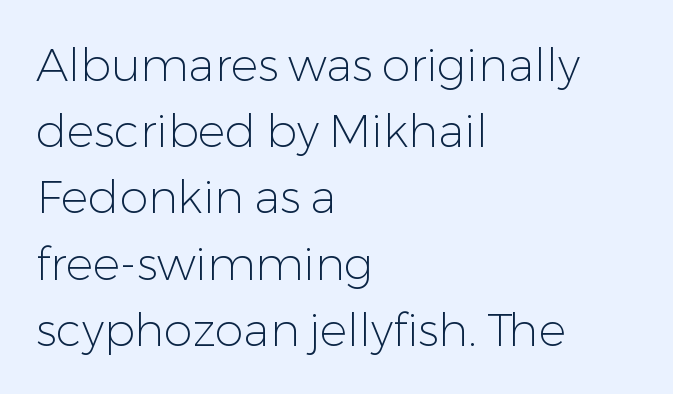
This sample uses an upright cut, with every glyph sitting square on the baseline. Letterform terminals end flat and unadorned throughout the passage. Stems here are at most as thick as an everyday book face. Note the varied advance widths — an 'i' is clearly narrower than an 'm'. Alignment: flush left.
